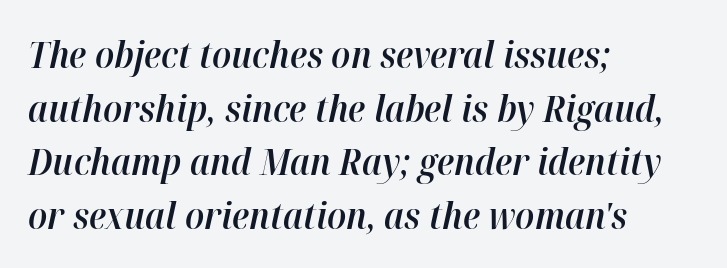
The image shows 37 px semibold type, italic (leaning right); set left-aligned, normal line spacing (1.45x), normal letter spacing, not underlined; high stroke contrast and a medium x-height.
